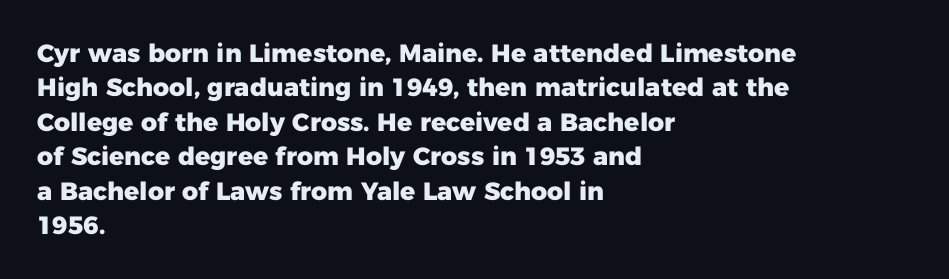
The image shows 25 px bold type, upright; set left-aligned, normal line spacing (1.38x), normal letter spacing, not underlined.
